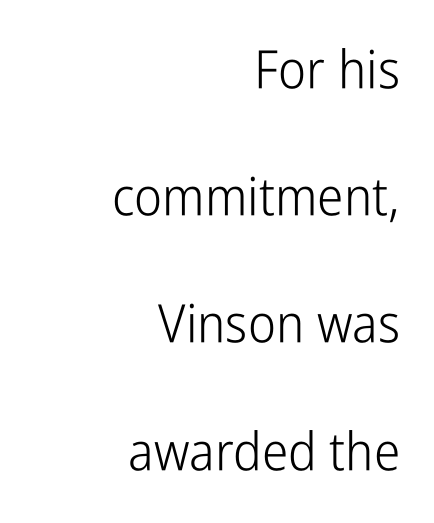
Q: Is the text bold? A: No.
Q: Is the text italic (slanted)? A: No, it is upright.
Q: Is the typeface a serif or a sans-serif typeface? A: Sans-serif.
Q: Is the text underlined? A: No.
Q: How is the paragraph aligned? A: Right-aligned.
Q: Is the spacing between letters normal or unusually wide? A: Normal.
Q: Is the spacing between lines tight, normal or loose? A: Loose.
Q: Width (condensed, normal, or wide)? A: Condensed.
Q: Stroke contrast? A: Low.
Q: x-height? A: Medium.
Q: Monospaced? A: No.
